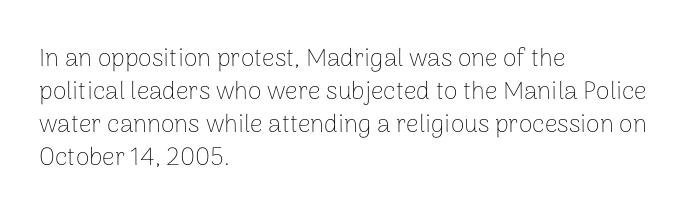
Q: Is the text bold? A: No.
Q: Is the text italic (slanted)? A: No, it is upright.
Q: Is the text underlined? A: No.
Q: How is the paragraph aligned? A: Left-aligned.
Q: Is the spacing between letters normal or unusually wide? A: Normal.
Q: Is the spacing between lines tight, normal or loose? A: Normal.
